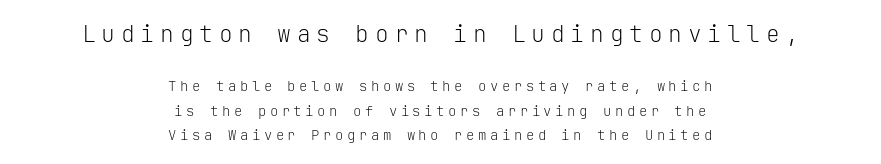
The image shows 23 px text type, upright; set centered, line spacing 1.74x, unusually wide letter spacing (+0.25 em), not underlined; the first (top) block is 1.64x larger.
